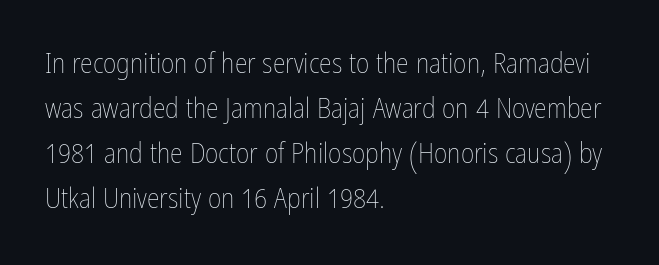
{"italic": "no", "bold": "no", "weight": "thin", "width": "condensed", "stroke_contrast": "low", "x_height": "medium", "monospaced": "no", "underline": "no", "align": "left", "line_spacing": "normal", "line_spacing_ratio": 1.55, "letter_spacing": "normal", "letter_spacing_em": 0.0, "glyph_px": 29}
